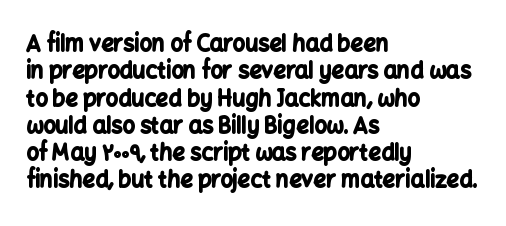
Chunky letters — that's bold for sure. Caption: standard tracking, unaltered. Descenders are the only things crossing below the line. Typeset ragged right — the left edge is the straight one. The letters stand upright; this is a roman face.
